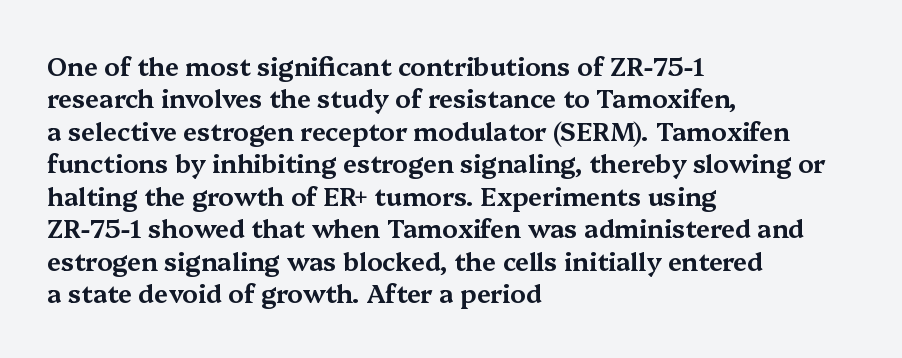
{"italic": "no", "underline": "no", "align": "left", "line_spacing": "normal", "line_spacing_ratio": 1.3, "letter_spacing": "normal", "letter_spacing_em": 0.0, "glyph_px": 25}
